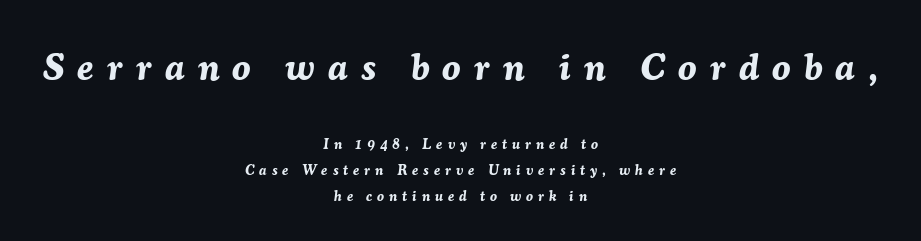
Each word looks stretched out because of the extra space between its letters. A typesetter would call this proportional, since set widths differ per character. The rendering positions every line midway between the sides. Plain, unruled lines of type. Look at the glyph heights: the upper group is clearly the bigger setting. Caption: bold face, heavy strokes.
